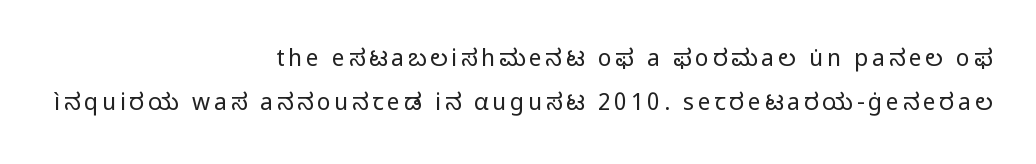
Q: Is the text bold? A: No.
Q: Is the text italic (slanted)? A: No, it is upright.
Q: Is the text underlined? A: No.
Q: How is the paragraph aligned? A: Right-aligned.
Q: Is the spacing between lines tight, normal or loose? A: Loose.
